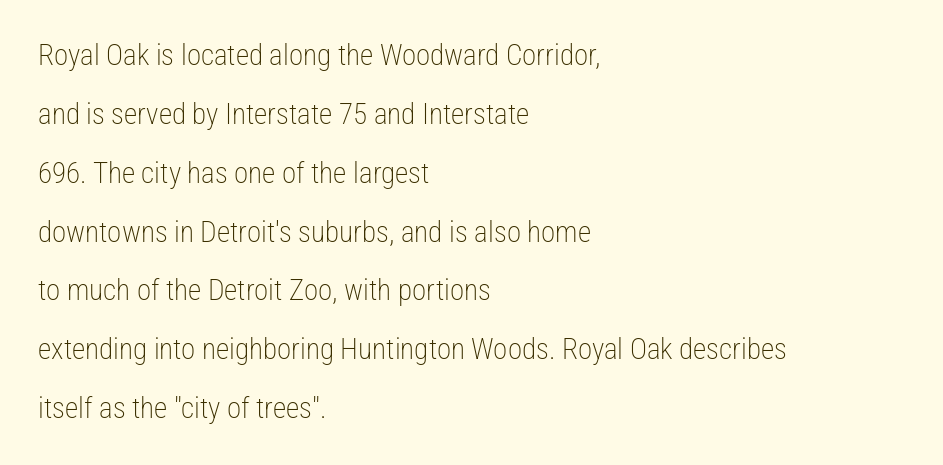
Q: Is the text bold? A: No.
Q: Is the text italic (slanted)? A: No, it is upright.
Q: Is the typeface a serif or a sans-serif typeface? A: Sans-serif.
Q: Is the text underlined? A: No.
Q: How is the paragraph aligned? A: Left-aligned.
Q: Is the spacing between letters normal or unusually wide? A: Normal.
Q: Is the spacing between lines tight, normal or loose? A: Loose.
Q: Width (condensed, normal, or wide)? A: Condensed.
Q: Stroke contrast? A: Low.
Q: x-height? A: Medium.
Q: Monospaced? A: No.
